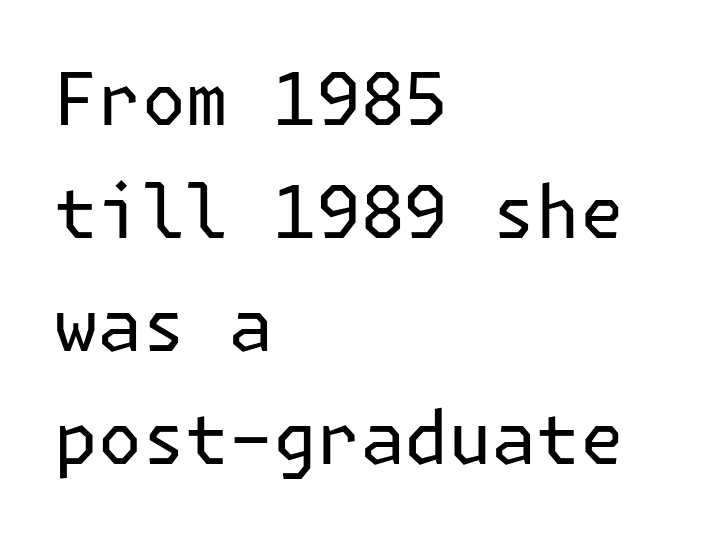
Q: Is the text bold? A: No.
Q: Is the text italic (slanted)? A: No, it is upright.
Q: Is the typeface a serif or a sans-serif typeface? A: Sans-serif.
Q: Is the text underlined? A: No.
Q: How is the paragraph aligned? A: Left-aligned.
Q: Is the spacing between letters normal or unusually wide? A: Normal.
Q: Is the spacing between lines tight, normal or loose? A: Normal.
Q: Width (condensed, normal, or wide)? A: Normal.
Q: Stroke contrast? A: Low.
Q: x-height? A: Medium.
